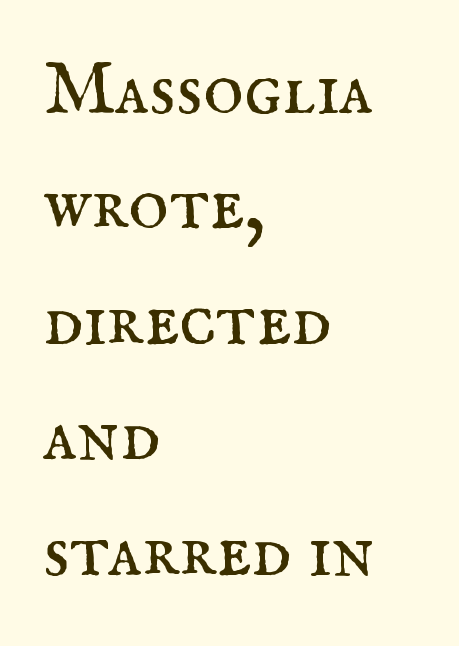
The image shows 77 px regular-weight serif type, upright; set left-aligned, normal line spacing (1.5x), normal letter spacing, not underlined; medium stroke contrast and a small x-height.
